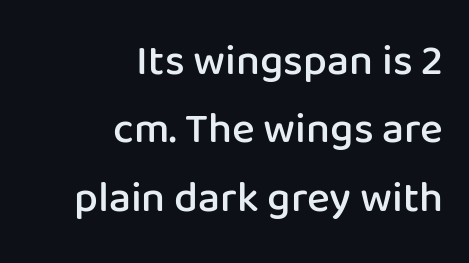
{"serif": "no", "italic": "no", "bold": "semi", "weight": "semibold", "width": "normal", "stroke_contrast": "low", "x_height": "medium", "monospaced": "no", "underline": "no", "align": "right", "line_spacing": "normal", "line_spacing_ratio": 1.59, "letter_spacing": "normal", "letter_spacing_em": 0.0, "glyph_px": 43}
